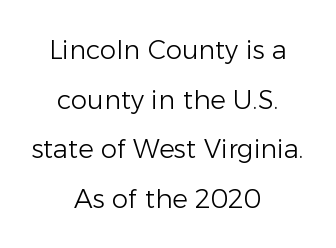
{"italic": "no", "bold": "no", "underline": "no", "align": "center", "line_spacing": "loose", "line_spacing_ratio": 1.91, "letter_spacing": "normal", "letter_spacing_em": 0.0, "glyph_px": 26}
